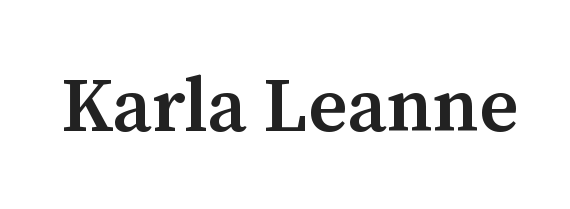
Q: Is the text bold? A: Semi-bold.
Q: Is the text italic (slanted)? A: No, it is upright.
Q: Is the typeface a serif or a sans-serif typeface? A: Serif.
Q: Is the text underlined? A: No.
Q: Is the spacing between letters normal or unusually wide? A: Normal.
Q: Width (condensed, normal, or wide)? A: Normal.
Q: Stroke contrast? A: Medium.
Q: x-height? A: Medium.
Q: Monospaced? A: No.
